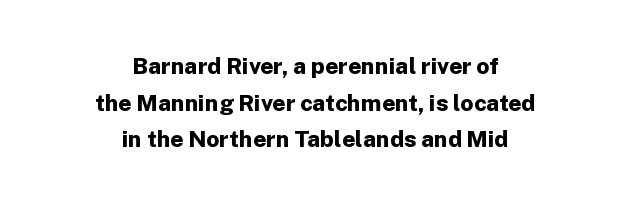
{"italic": "no", "bold": "yes", "underline": "no", "align": "center", "line_spacing": "normal", "line_spacing_ratio": 1.59, "letter_spacing": "normal", "letter_spacing_em": 0.0, "glyph_px": 23}
